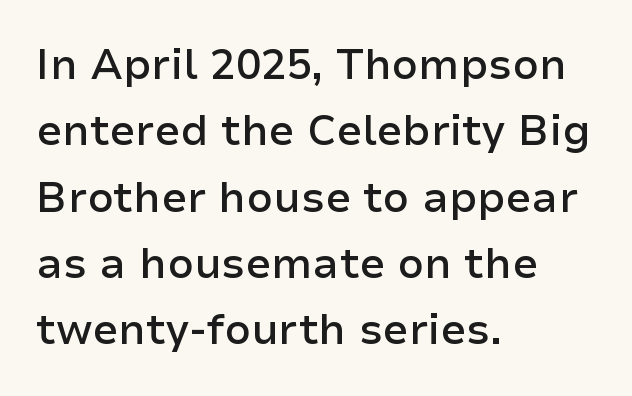
{"serif": "no", "italic": "no", "bold": "semi", "weight": "semibold", "width": "normal", "stroke_contrast": "low", "x_height": "medium", "monospaced": "no", "underline": "no", "align": "left", "line_spacing": "normal", "line_spacing_ratio": 1.58, "letter_spacing": "normal", "letter_spacing_em": 0.0, "glyph_px": 42}
